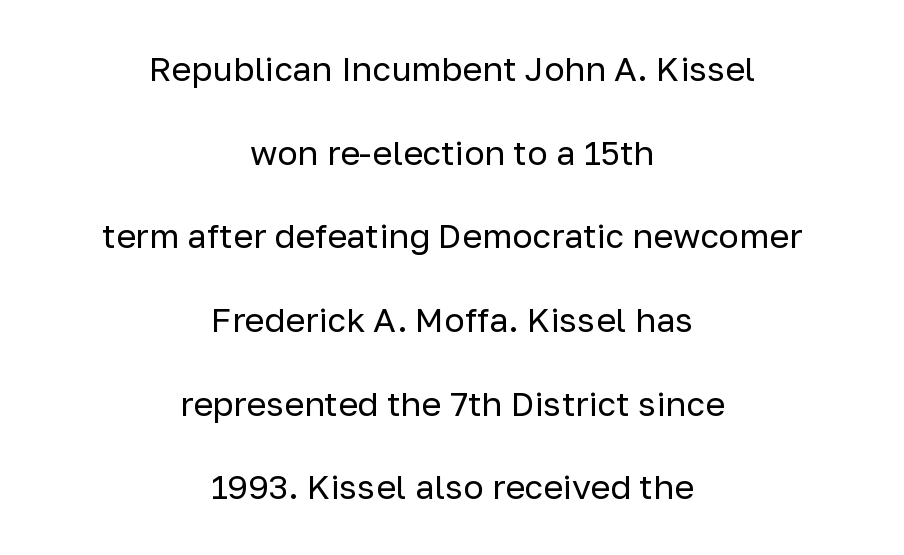
{"serif": "no", "italic": "no", "bold": "no", "weight": "regular", "width": "normal", "stroke_contrast": "low", "x_height": "medium", "monospaced": "no", "underline": "no", "align": "center", "line_spacing": "loose", "line_spacing_ratio": 2.46, "letter_spacing": "normal", "letter_spacing_em": 0.0, "glyph_px": 34}
